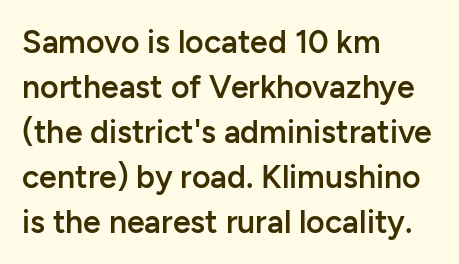
Q: Is the text bold? A: Semi-bold.
Q: Is the text italic (slanted)? A: No, it is upright.
Q: Is the typeface a serif or a sans-serif typeface? A: Sans-serif.
Q: Is the text underlined? A: No.
Q: How is the paragraph aligned? A: Left-aligned.
Q: Is the spacing between letters normal or unusually wide? A: Normal.
Q: Is the spacing between lines tight, normal or loose? A: Normal.
Q: Width (condensed, normal, or wide)? A: Normal.
Q: Stroke contrast? A: Low.
Q: x-height? A: Medium.
Q: Monospaced? A: No.
